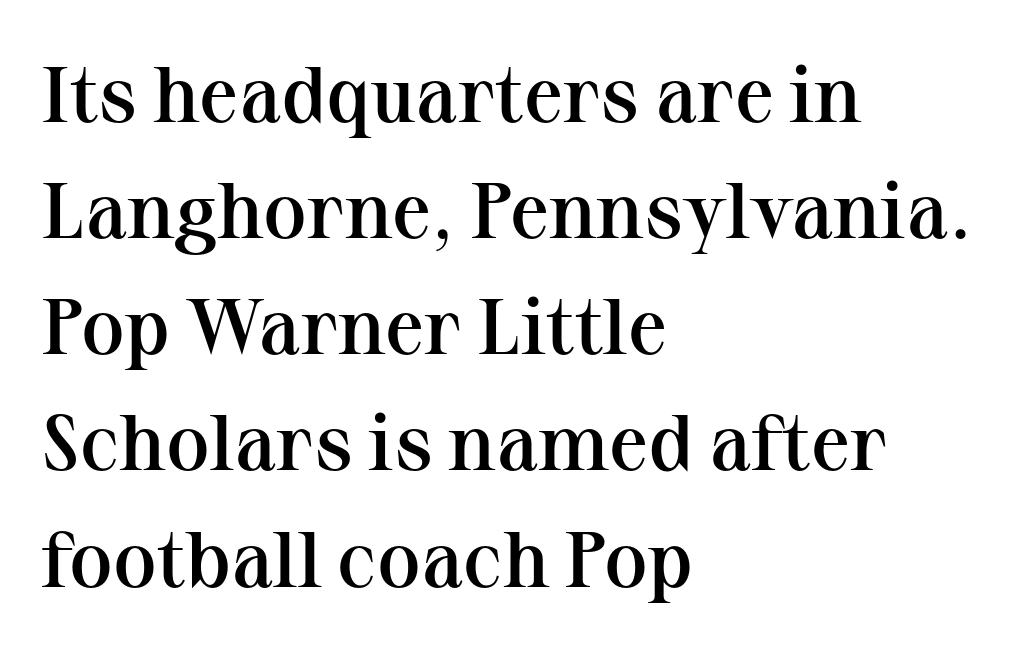
Unlike italic type, these characters show no tilt at all. Leading: standard. The string is rendered with underlining switched off. The passage shown is typed in a proportional face where columns would drift. The letterforms sit shoulder to shoulder at normal distance. Layout note: lines flush left.
